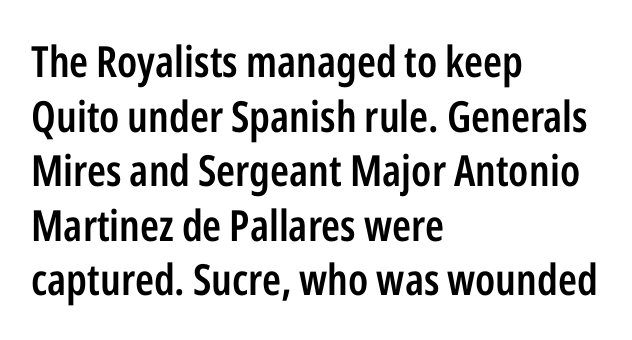
Q: Is the text bold? A: Semi-bold.
Q: Is the text italic (slanted)? A: No, it is upright.
Q: Is the typeface a serif or a sans-serif typeface? A: Sans-serif.
Q: Is the text underlined? A: No.
Q: How is the paragraph aligned? A: Left-aligned.
Q: Is the spacing between letters normal or unusually wide? A: Normal.
Q: Is the spacing between lines tight, normal or loose? A: Normal.
Q: Width (condensed, normal, or wide)? A: Condensed.
Q: Stroke contrast? A: Low.
Q: x-height? A: Medium.
Q: Monospaced? A: No.
